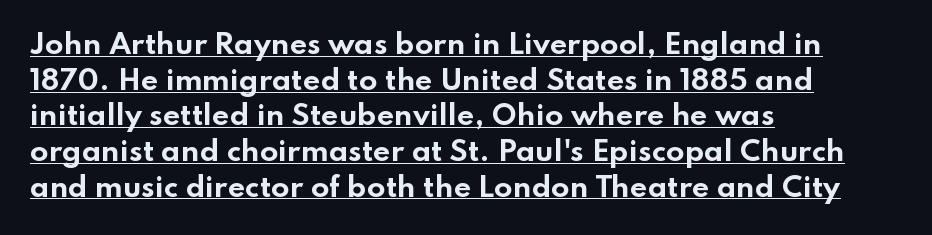
The image shows 27 px bold type, upright; set left-aligned, normal line spacing (1.32x), normal letter spacing, underlined.
